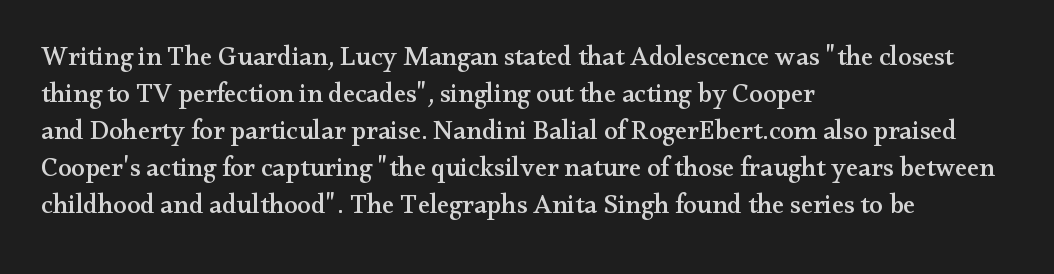
A typesetter would call this zero additional tracking. Notice how descenders clear the ascenders below comfortably — that's standard leading. Ordinary non-slanted type is in use. Letters rest on an invisible, unmarked baseline.
